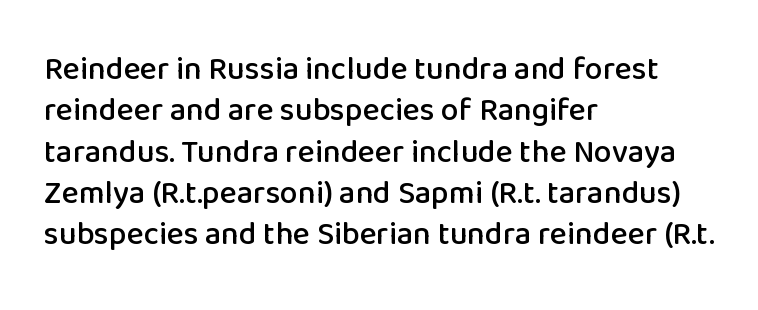
Q: Is the text italic (slanted)? A: No, it is upright.
Q: Is the typeface a serif or a sans-serif typeface? A: Sans-serif.
Q: Is the text underlined? A: No.
Q: How is the paragraph aligned? A: Left-aligned.
Q: Is the spacing between letters normal or unusually wide? A: Normal.
Q: Is the spacing between lines tight, normal or loose? A: Normal.
Q: Width (condensed, normal, or wide)? A: Normal.
Q: Stroke contrast? A: Low.
Q: x-height? A: Medium.
Q: Monospaced? A: No.
